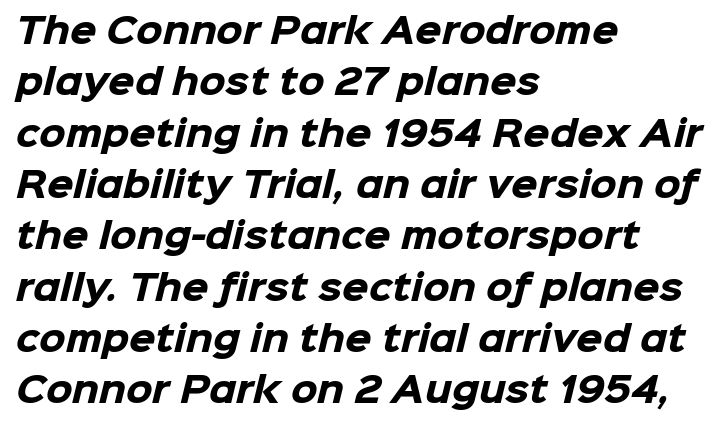
{"serif": "no", "bold": "yes", "weight": "heavy", "width": "normal", "stroke_contrast": "low", "x_height": "medium", "monospaced": "no", "underline": "no", "align": "left", "line_spacing": "normal", "line_spacing_ratio": 1.51, "letter_spacing": "normal", "letter_spacing_em": 0.0, "glyph_px": 34}
